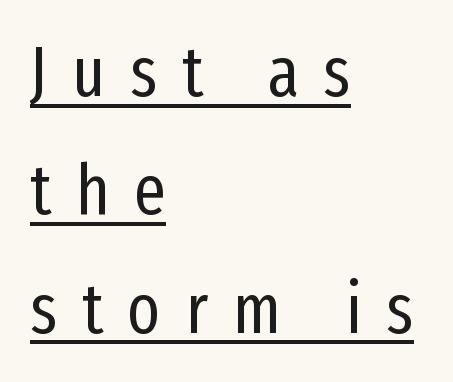
The image shows 70 px regular-weight, condensed sans-serif type, upright; set left-aligned, normal line spacing (1.69x), unusually wide letter spacing (+0.35 em), underlined; low stroke contrast and a medium x-height.
